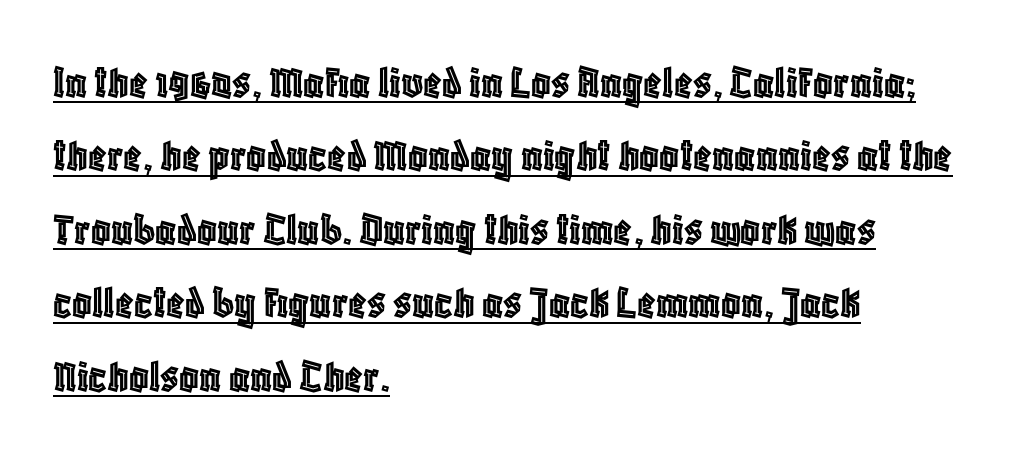
Q: Is the text italic (slanted)? A: No, it is upright.
Q: Is the text underlined? A: Yes.
Q: How is the paragraph aligned? A: Left-aligned.
Q: Is the spacing between letters normal or unusually wide? A: Normal.
Q: Is the spacing between lines tight, normal or loose? A: Normal.
Q: Width (condensed, normal, or wide)? A: Condensed.
Q: x-height? A: Large.
Q: Monospaced? A: No.
